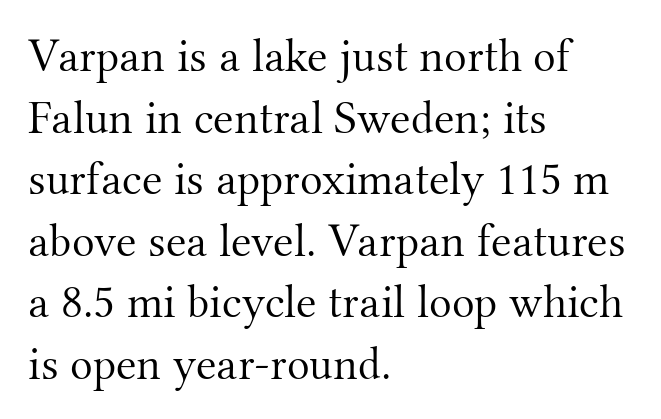
Characters remain perfectly vertical along every line. Compared with a centered layout, this one pins lines to the left instead. Between one letter and the next there's only the usual sliver of space. The letterforms sit at book weight or below.
